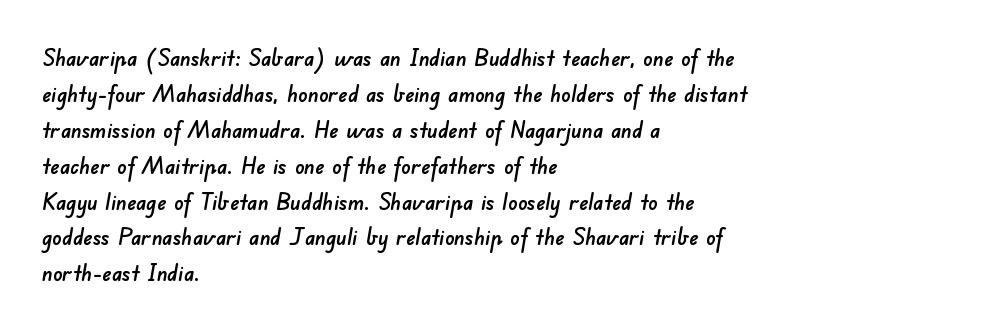
{"underline": "no", "align": "left", "line_spacing": "normal", "line_spacing_ratio": 1.56, "letter_spacing": "normal", "letter_spacing_em": 0.0, "glyph_px": 23}
